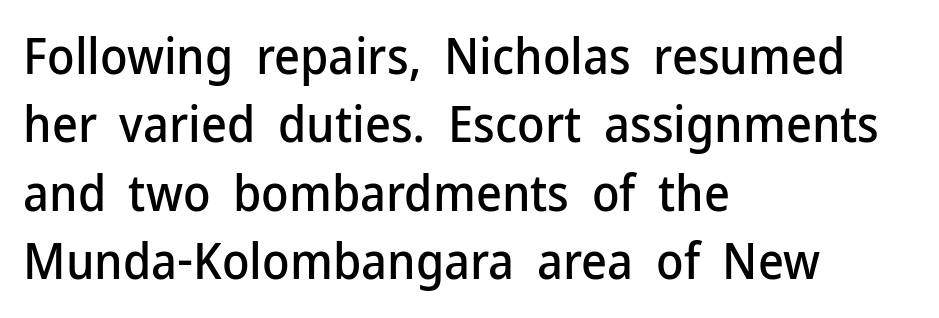
What kind of face is this? One without serifs — a sans. Each letter keeps its own natural width here, so spacing adapts to shape. Tall strokes in this sample are plumb rather than angled. The rendering anchors every line to the left-hand side. Here the glyphs are tracked normally, forming tight word shapes. The baseline area is clear.
